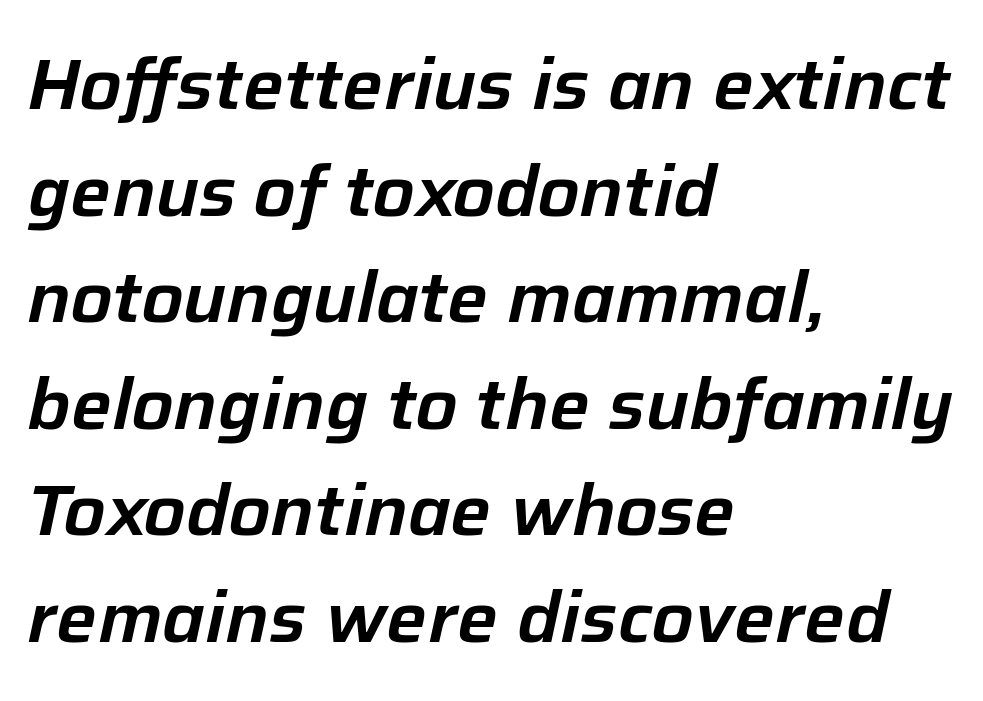
The image shows 72 px text type, italic (leaning right); set left-aligned, normal line spacing (1.48x), normal letter spacing, not underlined; low stroke contrast and a medium x-height.
